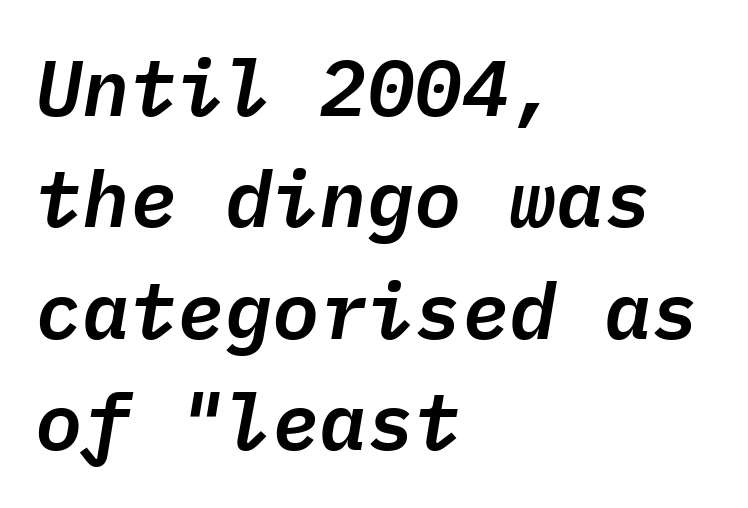
{"italic": "yes", "lean": "right", "slant_degrees": 9, "width": "normal", "stroke_contrast": "low", "x_height": "medium", "monospaced": "yes", "underline": "no", "align": "left", "line_spacing": "normal", "line_spacing_ratio": 1.41, "letter_spacing": "normal", "letter_spacing_em": 0.0, "glyph_px": 79}
